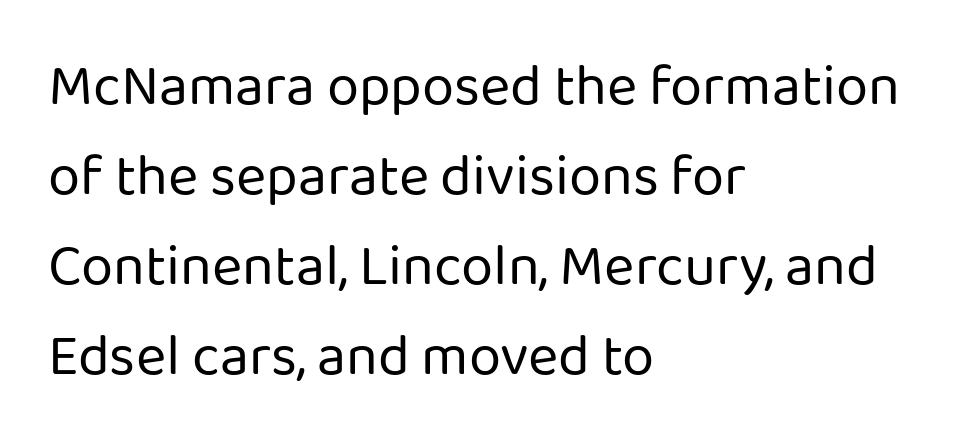
This sample uses a sans-serif face. Characters remain perfectly vertical along every line. Has an underline been added? It has not. Each stroke keeps to a modest, everyday thickness or less.
